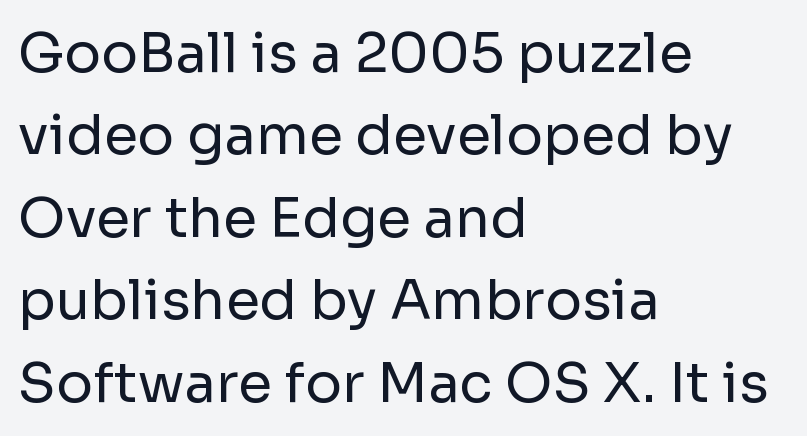
{"serif": "no", "italic": "no", "bold": "no", "weight": "regular", "width": "normal", "stroke_contrast": "low", "x_height": "medium", "monospaced": "no", "underline": "no", "align": "left", "line_spacing": "normal", "line_spacing_ratio": 1.5, "letter_spacing": "normal", "letter_spacing_em": 0.0, "glyph_px": 55}
